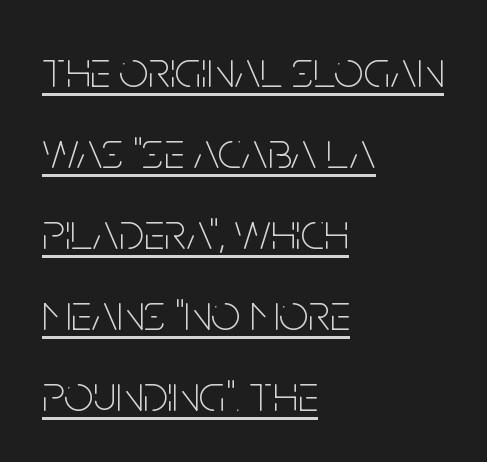
Think standard paragraph weight, or any step lighter than that. The passage is arranged the way most books set body copy — flush left. Notice how a bar underscores the lettering throughout. This sample has the flowing, uneven cadence of proportional lettering.
